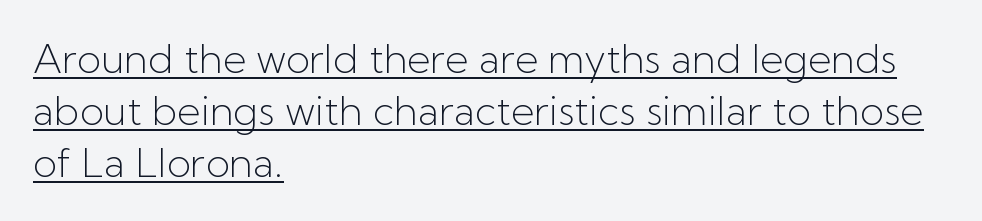
{"serif": "no", "italic": "no", "bold": "no", "weight": "light", "width": "normal", "stroke_contrast": "low", "x_height": "medium", "monospaced": "no", "underline": "yes", "align": "left", "line_spacing": "normal", "line_spacing_ratio": 1.3, "letter_spacing": "normal", "letter_spacing_em": 0.0, "glyph_px": 40}
